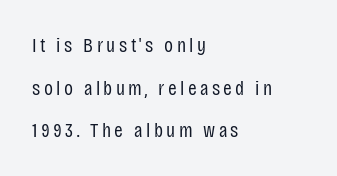
{"italic": "no", "bold": "no", "underline": "no", "align": "left", "line_spacing": "loose", "line_spacing_ratio": 2.03, "glyph_px": 21}
